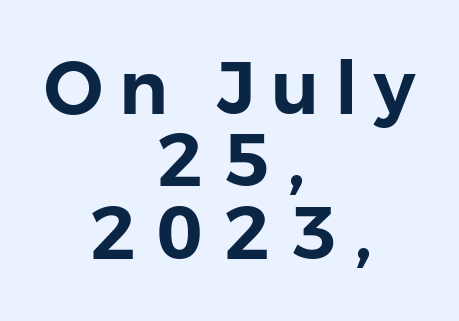
The image shows 73 px sans-serif type, upright; set centered, tight line spacing (0.99x), unusually wide letter spacing (+0.22 em), not underlined; low stroke contrast and a medium x-height.
